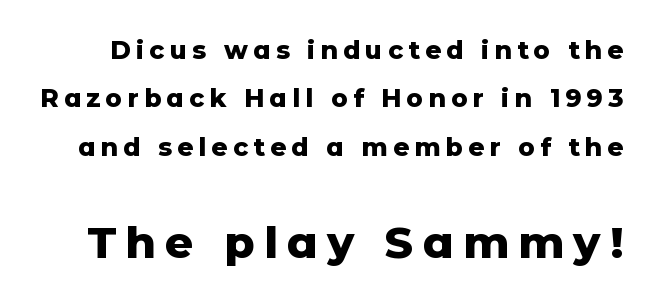
{"serif": "no", "italic": "no", "bold": "yes", "weight": "heavy", "width": "normal", "stroke_contrast": "low", "x_height": "medium", "monospaced": "no", "underline": "no", "line_spacing": "loose", "line_spacing_ratio": 1.94, "letter_spacing": "wide", "letter_spacing_em": 0.21, "larger_block": "second", "size_ratio": 1.76, "glyph_px": 44}
